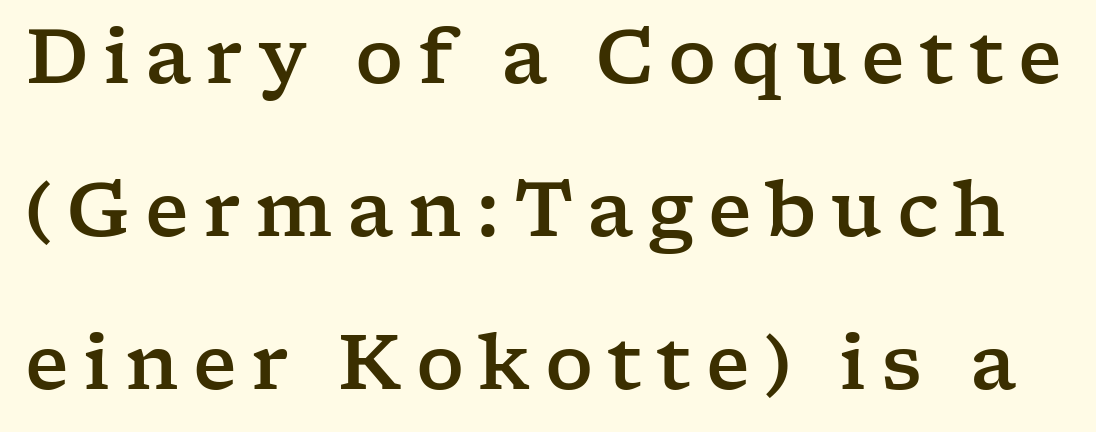
Serifs: yes, visible at the terminals of the letterforms. Rule under the text: the space is simply empty. Note the varied advance widths — an 'i' is clearly narrower than an 'm'. You could fit nearly another row in the gap between these rows.
